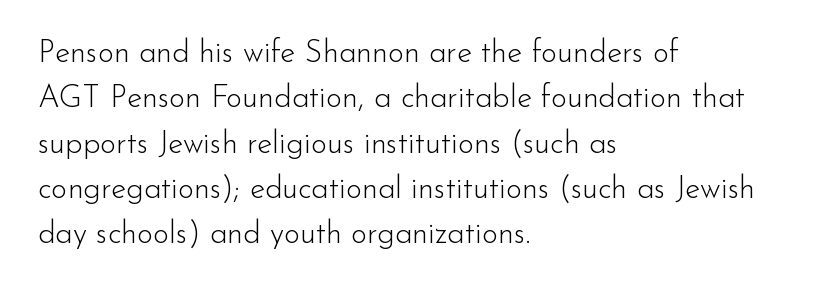
Q: Is the text bold? A: No.
Q: Is the text italic (slanted)? A: No, it is upright.
Q: Is the typeface a serif or a sans-serif typeface? A: Sans-serif.
Q: Is the text underlined? A: No.
Q: How is the paragraph aligned? A: Left-aligned.
Q: Is the spacing between letters normal or unusually wide? A: Normal.
Q: Is the spacing between lines tight, normal or loose? A: Normal.
Q: Width (condensed, normal, or wide)? A: Normal.
Q: Stroke contrast? A: Low.
Q: x-height? A: Small.
Q: Monospaced? A: No.
